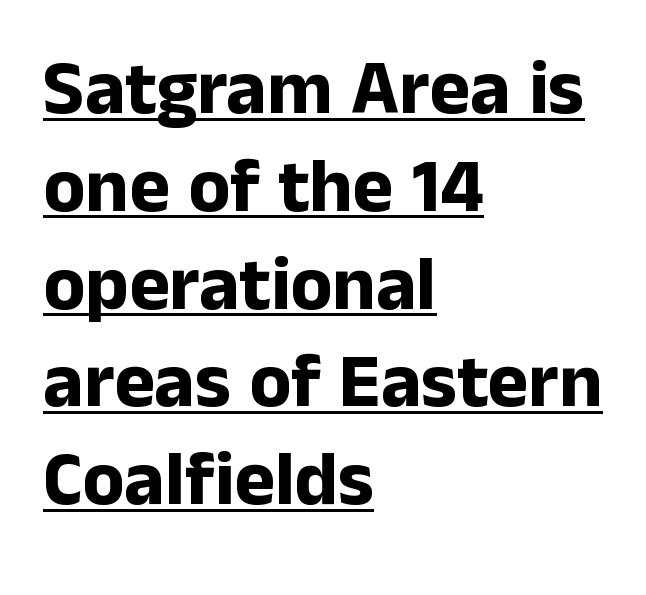
{"serif": "no", "italic": "no", "bold": "yes", "weight": "bold", "width": "normal", "stroke_contrast": "low", "x_height": "medium", "monospaced": "no", "underline": "yes", "align": "left", "line_spacing": "normal", "line_spacing_ratio": 1.27, "letter_spacing": "normal", "letter_spacing_em": 0.0, "glyph_px": 77}
